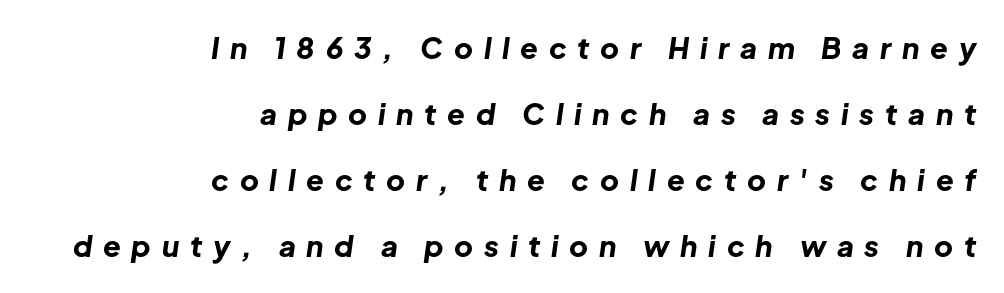
Q: Is the text bold? A: Yes.
Q: Is the text italic (slanted)? A: Yes, it leans right by about 8 degrees.
Q: Is the text underlined? A: No.
Q: How is the paragraph aligned? A: Right-aligned.
Q: Is the spacing between letters normal or unusually wide? A: Unusually wide.
Q: Is the spacing between lines tight, normal or loose? A: Loose.
Q: Width (condensed, normal, or wide)? A: Normal.
Q: Stroke contrast? A: Low.
Q: x-height? A: Medium.
Q: Monospaced? A: No.
